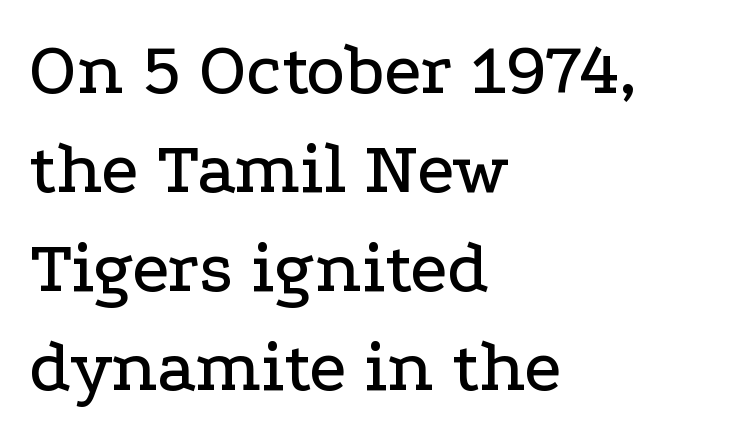
Look at the bottom of the vertical strokes: they flare into serifs here. There is no visible air inserted between adjacent glyphs. Compared with a centered layout, this one pins lines to the left instead. The rendering uses natural spacing where letterforms have individual widths. The area under the type is left untouched.
